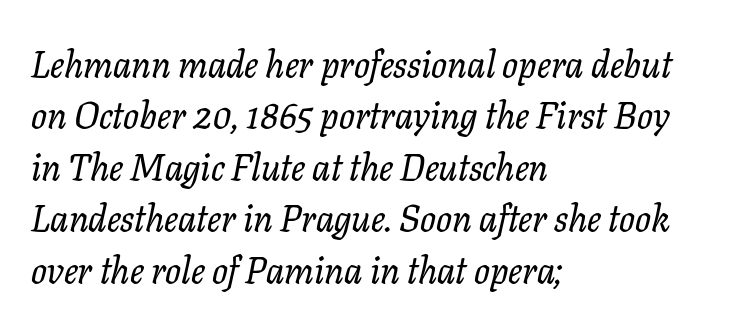
Q: Is the text italic (slanted)? A: Yes, it leans right by about 11 degrees.
Q: Is the typeface a serif or a sans-serif typeface? A: Serif.
Q: Is the text underlined? A: No.
Q: How is the paragraph aligned? A: Left-aligned.
Q: Is the spacing between letters normal or unusually wide? A: Normal.
Q: Is the spacing between lines tight, normal or loose? A: Normal.
Q: Width (condensed, normal, or wide)? A: Normal.
Q: Stroke contrast? A: Low.
Q: x-height? A: Medium.
Q: Monospaced? A: No.
